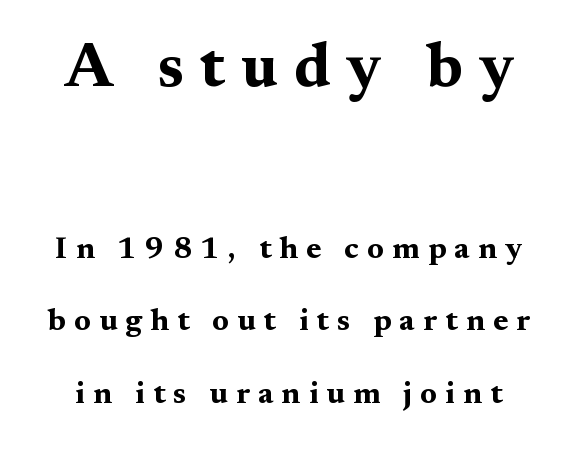
{"serif": "yes", "italic": "no", "bold": "yes", "weight": "bold", "width": "wide", "stroke_contrast": "medium", "x_height": "medium", "monospaced": "no", "underline": "no", "line_spacing": "loose", "line_spacing_ratio": 2.34, "letter_spacing": "wide", "letter_spacing_em": 0.26, "larger_block": "first", "size_ratio": 2.0, "glyph_px": 62}
